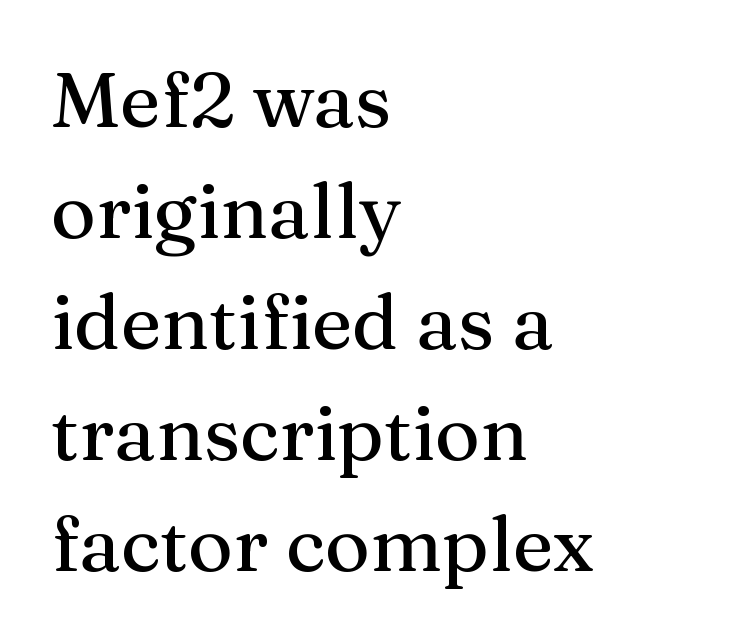
Think of a printed novel: that variable character pitch is what you see here. Plain, unruled lines of type. This sample uses a serif face. A normal amount of white space separates one row of letters from the next. Default kerning and tracking; the words read as compact shapes.
